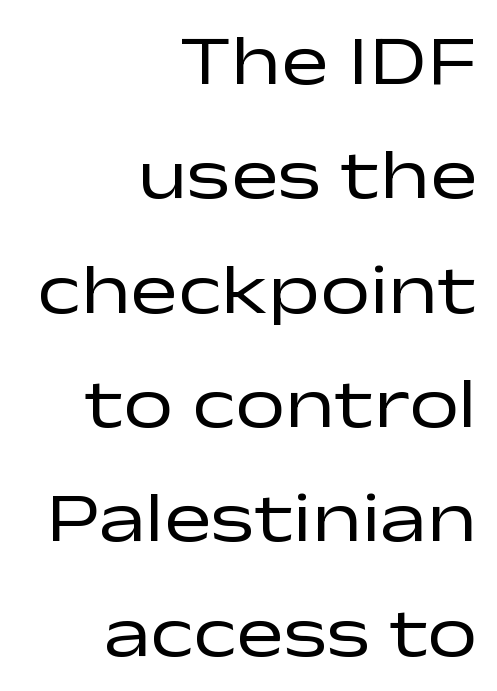
{"serif": "no", "italic": "no", "bold": "no", "weight": "regular", "width": "wide", "stroke_contrast": "low", "x_height": "medium", "monospaced": "no", "underline": "no", "align": "right", "line_spacing": "normal", "line_spacing_ratio": 1.61, "letter_spacing": "normal", "letter_spacing_em": 0.0, "glyph_px": 71}
